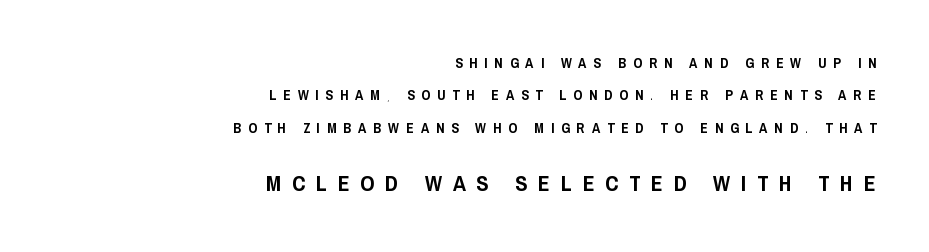
The image shows 22 px text type, upright; set right-aligned, loose line spacing (2.32x), unusually wide letter spacing (+0.49 em), not underlined; the second (bottom) block is 1.57x larger.
